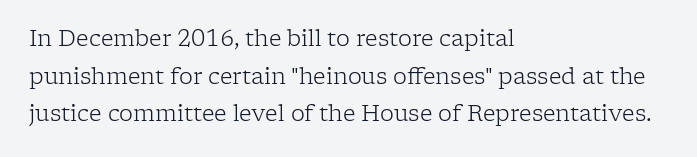
Q: Is the text bold? A: No.
Q: Is the text italic (slanted)? A: No, it is upright.
Q: Is the text underlined? A: No.
Q: How is the paragraph aligned? A: Left-aligned.
Q: Is the spacing between letters normal or unusually wide? A: Normal.
